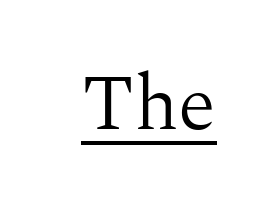
Spacing verdict: proportional, widths tailored to each character. Think standard paragraph weight, or any step lighter than that. Nope, not italic — everything's standing straight. A typographer would call this underscored text.
